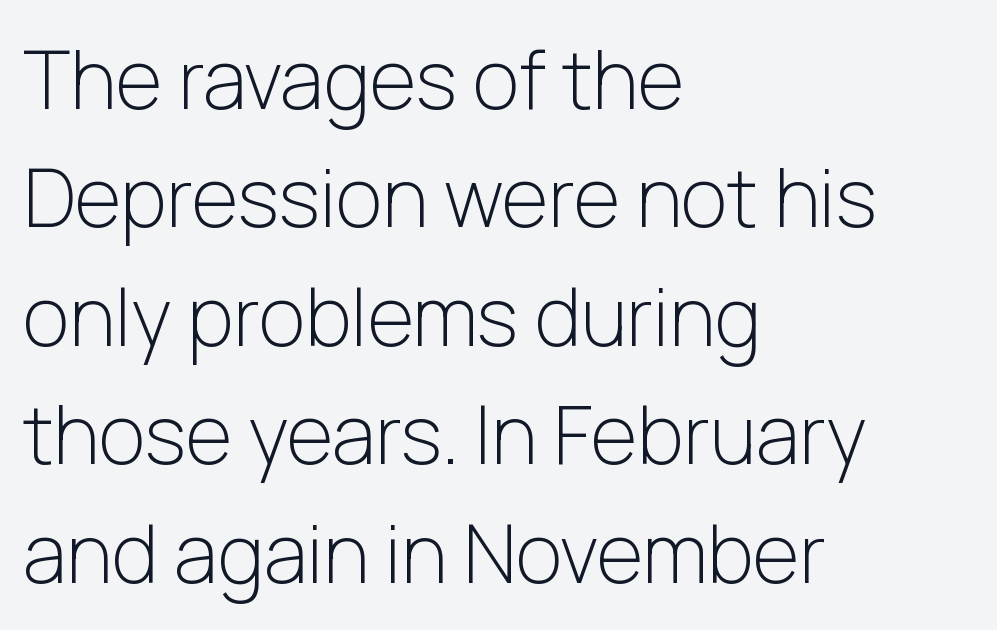
Stroke terminals: plain, sans-serif. Here the designer chose a conventional face with non-uniform glyph widths. The passage shown has conventional tracking throughout. A light-to-regular cut is what we see here. The lines in this sample share a left origin and differ only in where they stop. Has an underline been added? It has not.
